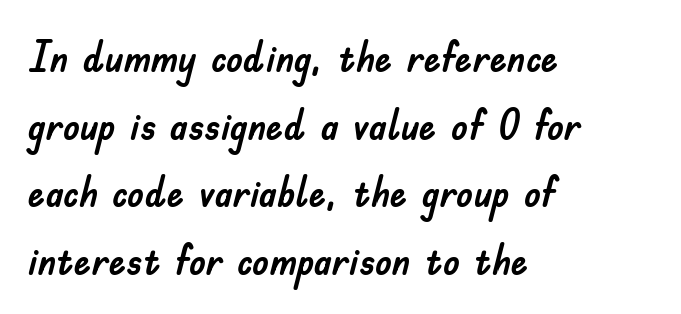
The image shows 43 px sans-serif type; set left-aligned, normal line spacing (1.57x), normal letter spacing, not underlined; low stroke contrast and a small x-height.
